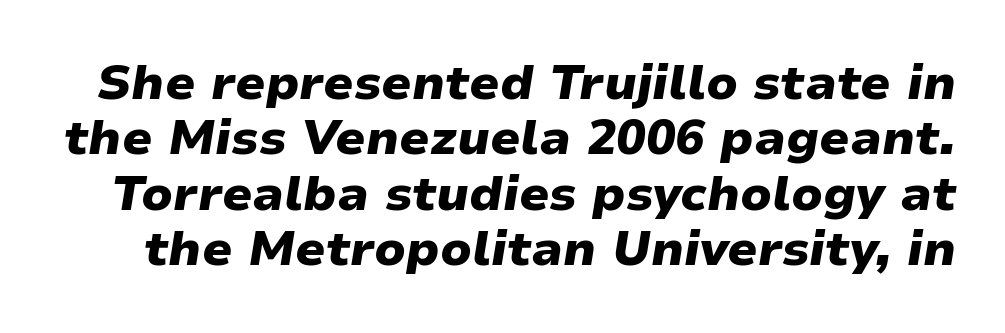
Thick stems and heavy bowls — unmistakably bold. The face used here is proportionally spaced, like ordinary book or web type. A typesetter would call this leading minimal, almost set solid. Underlining? Definitely not there.
